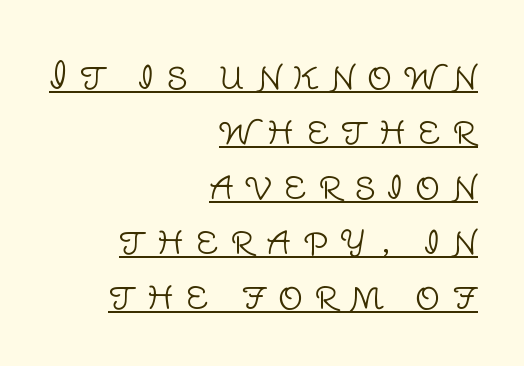
{"serif": "no", "bold": "no", "weight": "light", "width": "normal", "stroke_contrast": "low", "x_height": "large", "monospaced": "no", "underline": "yes", "align": "right", "line_spacing": "normal", "line_spacing_ratio": 1.57, "letter_spacing": "wide", "letter_spacing_em": 0.33, "glyph_px": 35}
